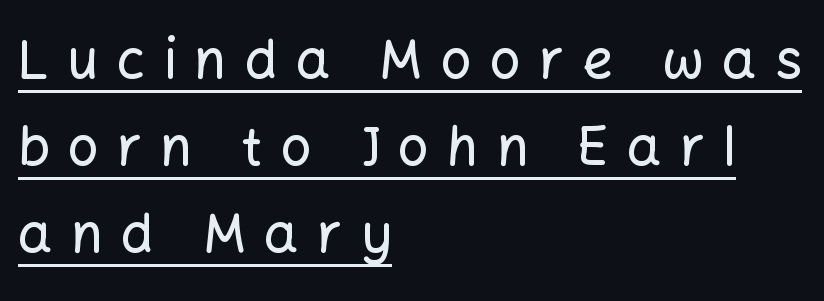
Compared with undecorated copy, this sample adds a rule below the words. Compared with typical paragraphs, the rows here are spaced about the same. Looks like regular typesetting: each glyph gets only the width it needs. Reading down the block, your eye returns to a fixed left position each line. Short note: letters widely spaced. Each letter's strokes conclude bluntly, with no projecting serifs.
